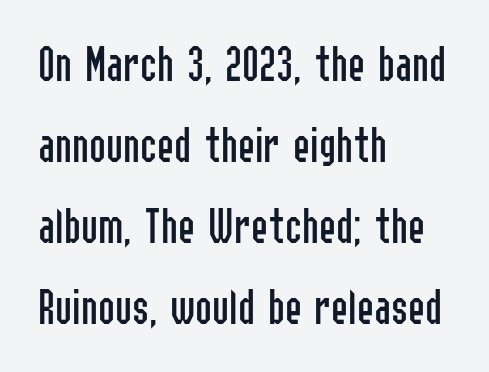
The image shows 51 px regular-weight, condensed sans-serif type, upright; set left-aligned, normal line spacing (1.59x), normal letter spacing, not underlined; low stroke contrast and a medium x-height.
